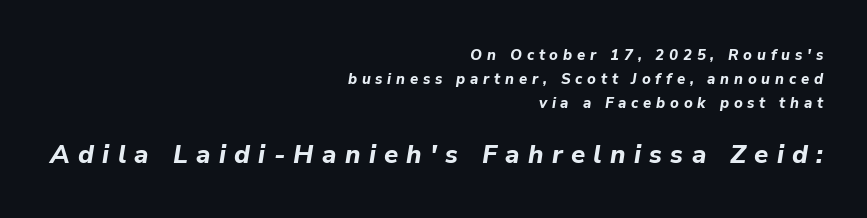
{"italic": "yes", "lean": "right", "slant_degrees": 9, "bold": "yes", "underline": "no", "align": "right", "line_spacing": "normal", "line_spacing_ratio": 1.59, "letter_spacing": "wide", "letter_spacing_em": 0.32, "larger_block": "second", "size_ratio": 1.73, "glyph_px": 26}
